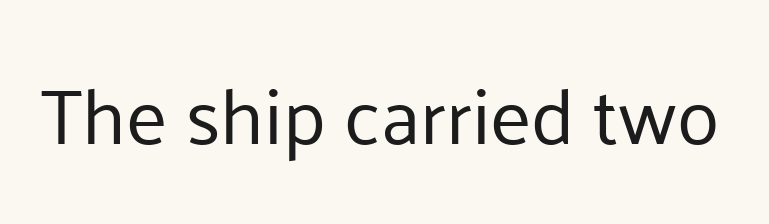
Q: Is the text bold? A: No.
Q: Is the text italic (slanted)? A: No, it is upright.
Q: Is the typeface a serif or a sans-serif typeface? A: Sans-serif.
Q: Is the text underlined? A: No.
Q: Is the spacing between letters normal or unusually wide? A: Normal.
Q: Width (condensed, normal, or wide)? A: Normal.
Q: Stroke contrast? A: Low.
Q: x-height? A: Medium.
Q: Monospaced? A: No.
